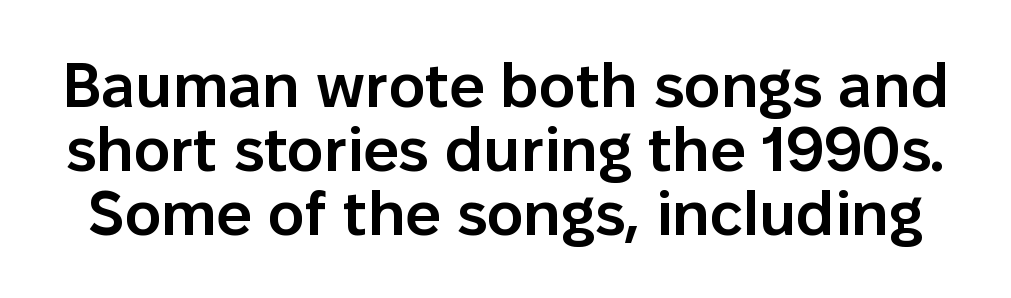
Q: Is the text bold? A: Semi-bold.
Q: Is the text italic (slanted)? A: No, it is upright.
Q: Is the typeface a serif or a sans-serif typeface? A: Sans-serif.
Q: Is the text underlined? A: No.
Q: Is the spacing between letters normal or unusually wide? A: Normal.
Q: Is the spacing between lines tight, normal or loose? A: Tight.
Q: Width (condensed, normal, or wide)? A: Normal.
Q: Stroke contrast? A: Low.
Q: x-height? A: Medium.
Q: Monospaced? A: No.
